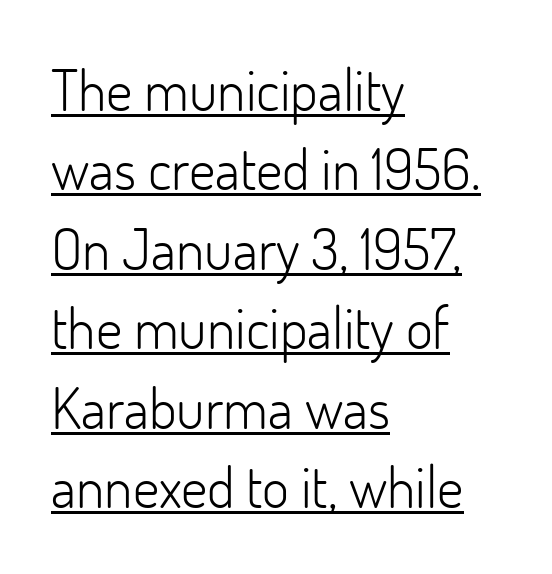
{"serif": "no", "italic": "no", "bold": "no", "weight": "light", "width": "normal", "stroke_contrast": "low", "x_height": "small", "monospaced": "no", "underline": "yes", "align": "left", "line_spacing": "normal", "line_spacing_ratio": 1.37, "letter_spacing": "normal", "letter_spacing_em": 0.0, "glyph_px": 58}
